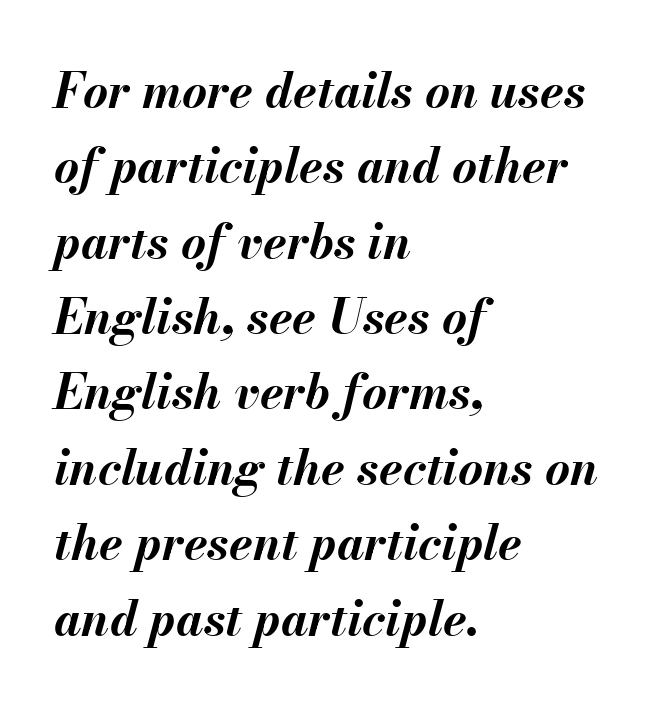
Q: Is the text bold? A: Yes.
Q: Is the text italic (slanted)? A: Yes, it leans right by about 13 degrees.
Q: Is the text underlined? A: No.
Q: How is the paragraph aligned? A: Left-aligned.
Q: Is the spacing between letters normal or unusually wide? A: Normal.
Q: Is the spacing between lines tight, normal or loose? A: Normal.
Q: Width (condensed, normal, or wide)? A: Normal.
Q: Stroke contrast? A: Medium.
Q: x-height? A: Small.
Q: Monospaced? A: No.
